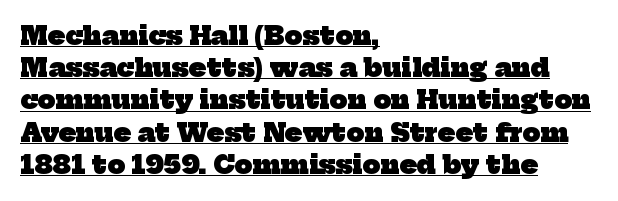
Q: Is the text bold? A: Yes.
Q: Is the text underlined? A: Yes.
Q: How is the paragraph aligned? A: Left-aligned.
Q: Is the spacing between letters normal or unusually wide? A: Normal.
Q: Is the spacing between lines tight, normal or loose? A: Normal.
